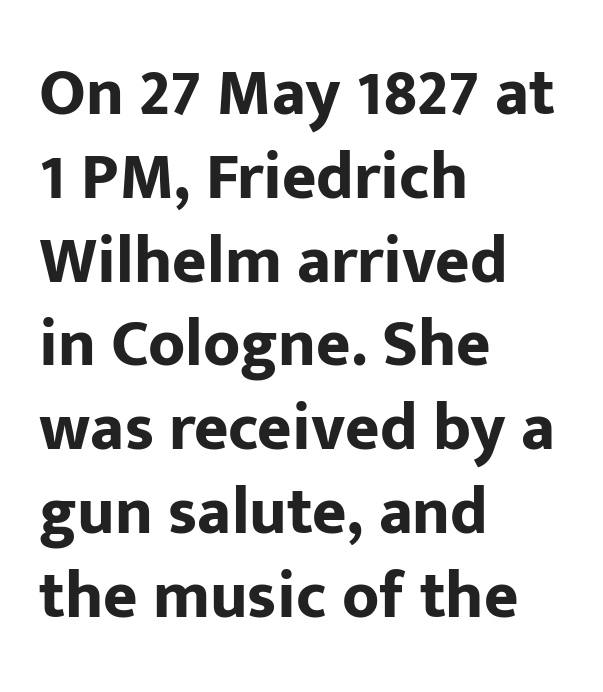
Q: Is the text bold? A: Yes.
Q: Is the text italic (slanted)? A: No, it is upright.
Q: Is the typeface a serif or a sans-serif typeface? A: Sans-serif.
Q: Is the text underlined? A: No.
Q: How is the paragraph aligned? A: Left-aligned.
Q: Is the spacing between letters normal or unusually wide? A: Normal.
Q: Is the spacing between lines tight, normal or loose? A: Normal.
Q: Width (condensed, normal, or wide)? A: Normal.
Q: Stroke contrast? A: Low.
Q: x-height? A: Medium.
Q: Monospaced? A: No.
